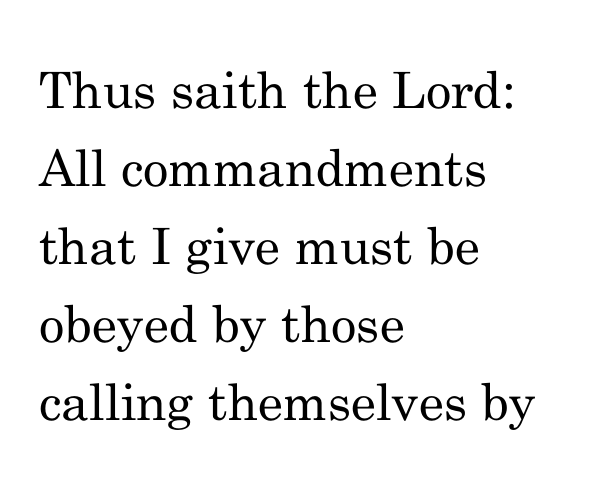
Spacing verdict: proportional, widths tailored to each character. Honestly, the row spacing looks completely unremarkable. The passage is arranged the way most books set body copy — flush left. Is the letter spacing exaggerated? No — it looks like the ordinary default.
